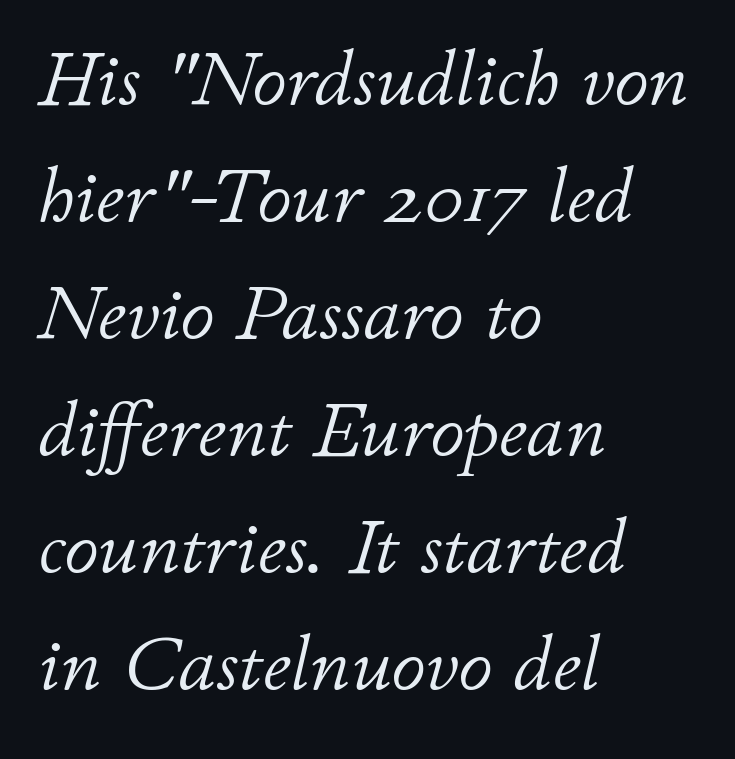
Q: Is the text bold? A: No.
Q: Is the text italic (slanted)? A: Yes, it leans right by about 11 degrees.
Q: Is the text underlined? A: No.
Q: How is the paragraph aligned? A: Left-aligned.
Q: Is the spacing between letters normal or unusually wide? A: Normal.
Q: Is the spacing between lines tight, normal or loose? A: Normal.
Q: Width (condensed, normal, or wide)? A: Normal.
Q: Stroke contrast? A: Low.
Q: x-height? A: Small.
Q: Monospaced? A: No.
